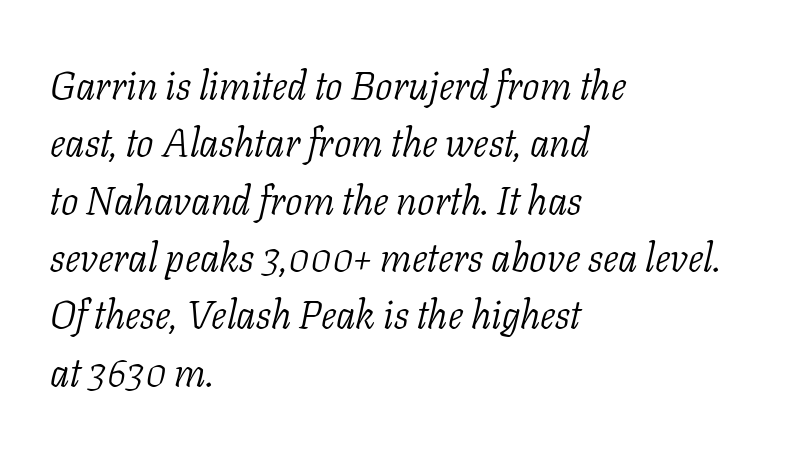
Is this a fixed-width face? No — the glyphs have proportional, varying widths. Quick note: italic. The passage shown is not bold in any degree. Beneath every word, the page is bare.
